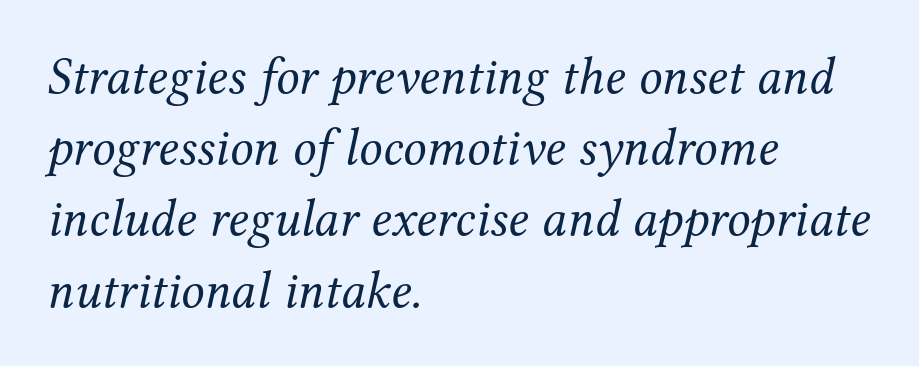
Observe the lean: these are italic letterforms. This sample uses plain, unmodified letter spacing. The space directly below the letters is spotless. Proportional: the letters do not fall into vertical columns.
